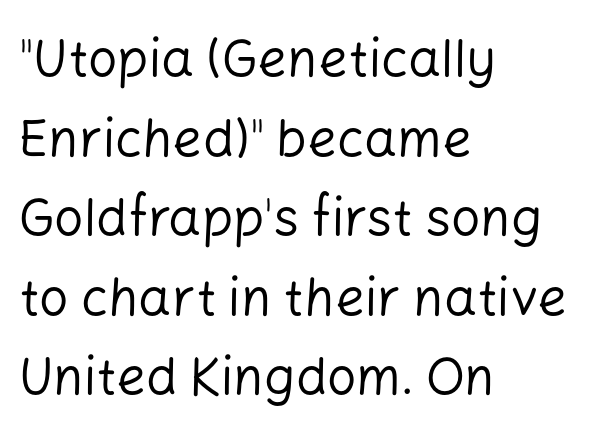
The image shows 52 px regular-weight sans-serif type, upright; set left-aligned, normal line spacing (1.53x), normal letter spacing, not underlined; low stroke contrast and a medium x-height.
